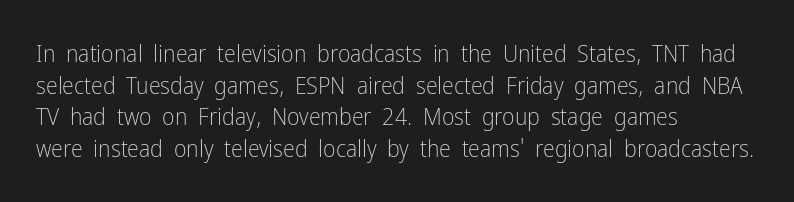
{"italic": "no", "bold": "no", "underline": "no", "align": "left", "line_spacing": "normal", "line_spacing_ratio": 1.32, "letter_spacing": "normal", "letter_spacing_em": 0.0, "glyph_px": 24}
